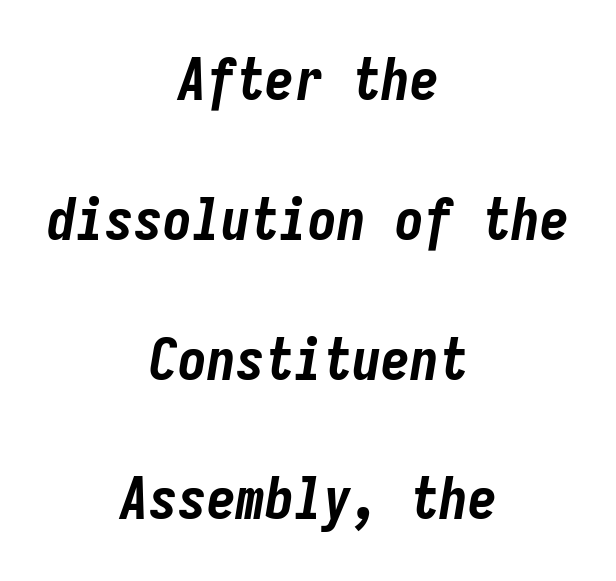
The image shows 58 px bold, condensed type, italic (leaning right), monospaced; set centered, loose line spacing (2.41x), normal letter spacing, not underlined; low stroke contrast and a medium x-height.
